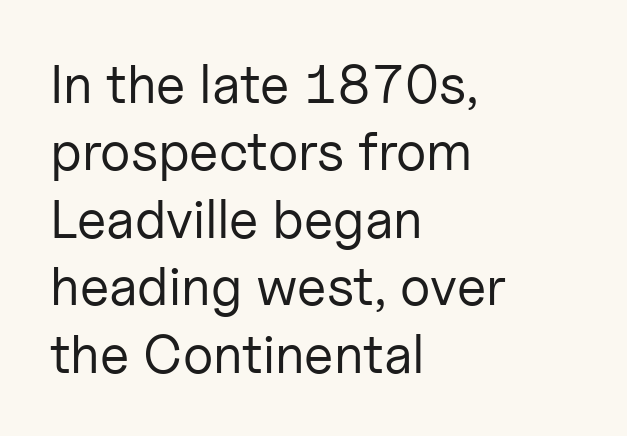
{"serif": "no", "italic": "no", "bold": "no", "weight": "regular", "width": "normal", "stroke_contrast": "low", "x_height": "medium", "monospaced": "no", "underline": "no", "align": "left", "line_spacing": "normal", "line_spacing_ratio": 1.25, "letter_spacing": "normal", "letter_spacing_em": 0.0, "glyph_px": 54}
